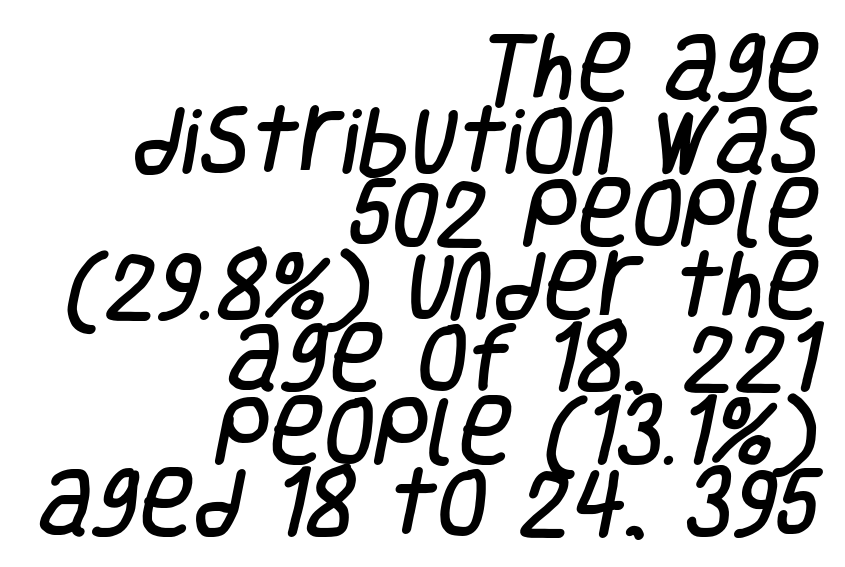
The leading is snug, giving the passage a crowded texture. A sans-serif font was chosen for this passage. The typesetter chose a ragged-left arrangement here. The letterforms sit shoulder to shoulder at normal distance. Honestly, there is no underline to notice here at all.
